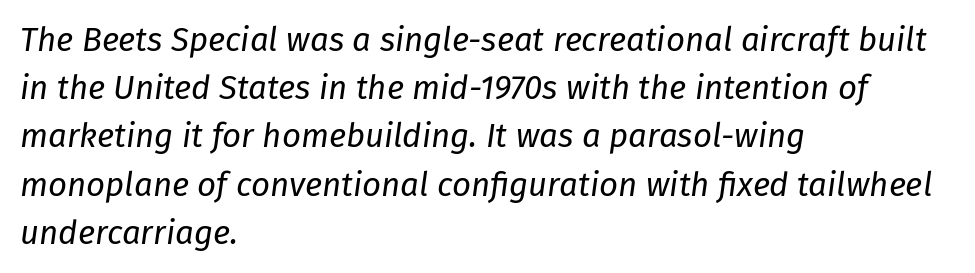
What's the leading like? Ordinary, nothing unusual. Compared with a centered layout, this one pins lines to the left instead. Unbolded letterforms with no extra heft. The passage shown is typed in a proportional face where columns would drift.
